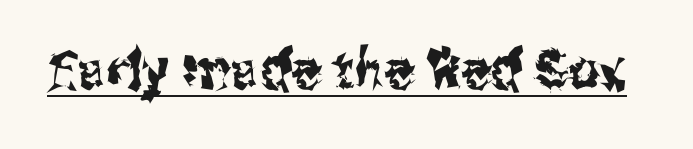
The image shows 54 px condensed sans-serif type, upright; set normal letter spacing, underlined; medium stroke contrast and a medium x-height.
